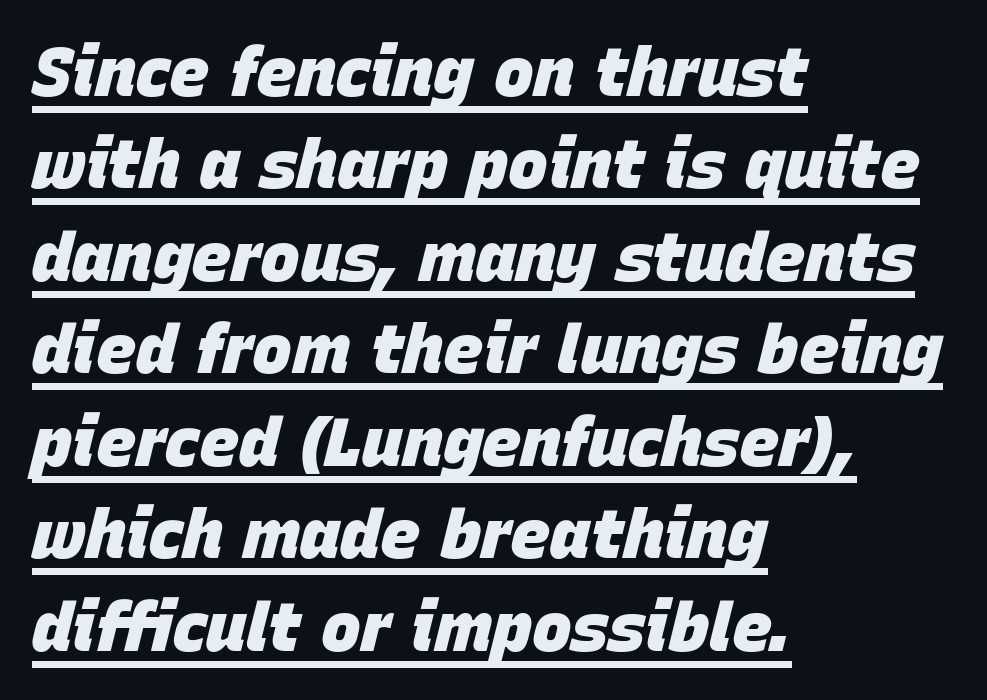
The image shows 67 px heavy type, italic (leaning right); set left-aligned, normal line spacing (1.38x), normal letter spacing, underlined; low stroke contrast and a large x-height.
